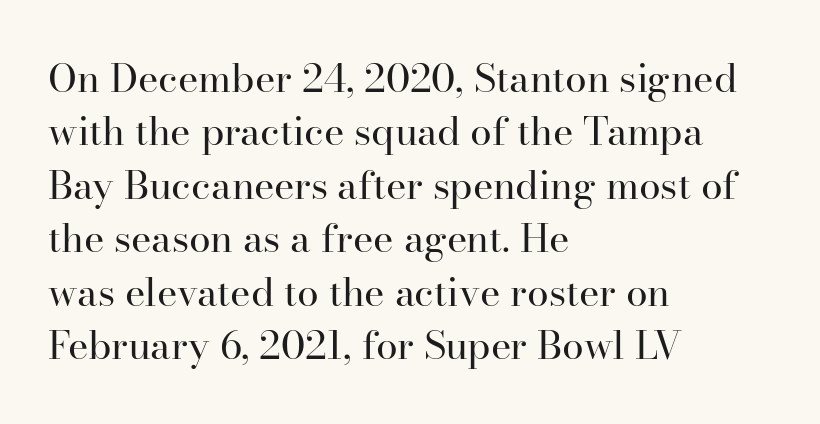
The rendering uses natural spacing where letterforms have individual widths. To sum up the face: it has serifs. Interline gaps are of average width in this sample. Standard letterfit; no display-style spreading of the glyphs.
